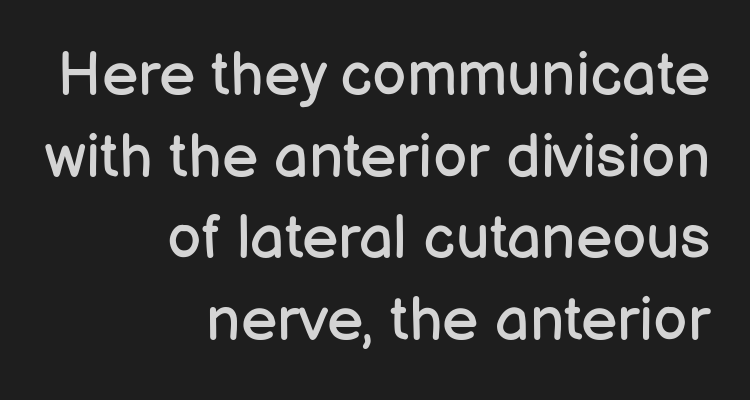
The image shows 61 px regular-weight sans-serif type, upright; set right-aligned, normal line spacing (1.34x), normal letter spacing, not underlined; low stroke contrast and a medium x-height.
